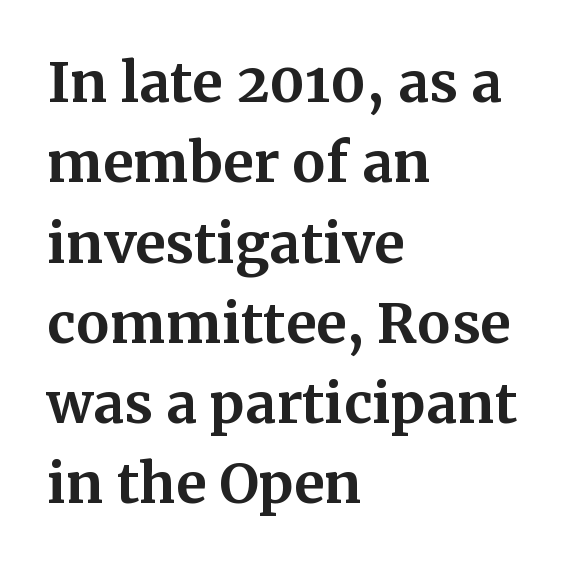
The passage shown is typed in a proportional face where columns would drift. Is the letter spacing exaggerated? No — it looks like the ordinary default. These lines are composed in type with serifs. These lines stack with their left ends in a neat column.
